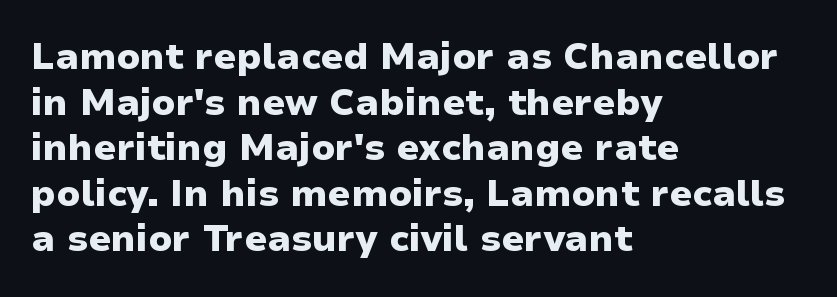
The image shows 37 px heavy sans-serif type, upright; set left-aligned, line spacing 1.23x, normal letter spacing, not underlined; low stroke contrast and a medium x-height.
